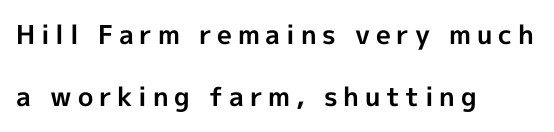
{"italic": "no", "bold": "yes", "underline": "no", "align": "left", "line_spacing": "loose", "line_spacing_ratio": 2.39, "letter_spacing": "wide", "letter_spacing_em": 0.22, "glyph_px": 26}
